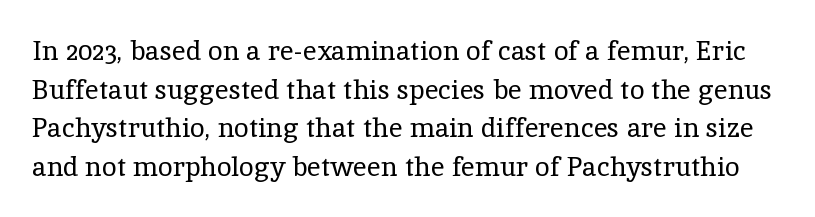
The image shows 27 px text type, upright; set normal line spacing (1.43x), normal letter spacing, not underlined.
